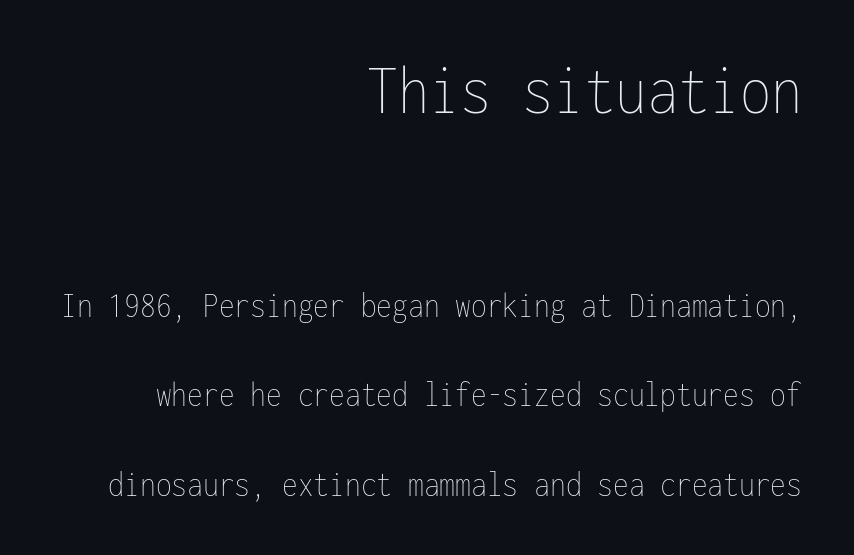
Leading is clearly above the norm, producing a sparse column. This sample is right-justified, so line beginnings fall wherever the words allow. Check under the words: just untouched page. Posture: upright roman.
